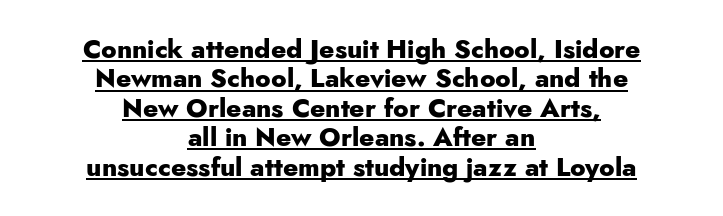
Q: Is the text bold? A: Yes.
Q: Is the text italic (slanted)? A: No, it is upright.
Q: Is the text underlined? A: Yes.
Q: How is the paragraph aligned? A: Centered.
Q: Is the spacing between letters normal or unusually wide? A: Normal.
Q: Is the spacing between lines tight, normal or loose? A: Tight.
